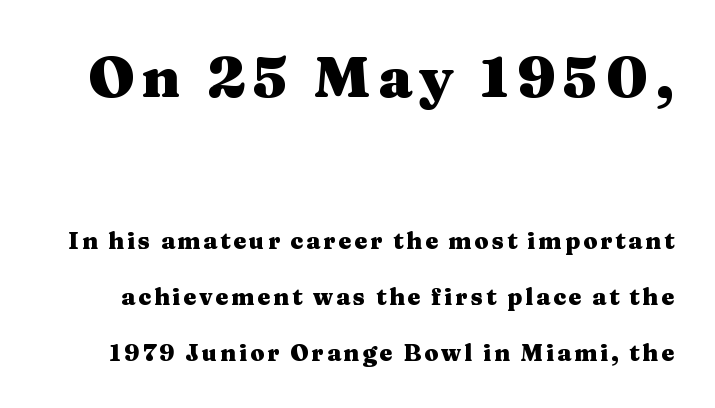
{"serif": "yes", "italic": "no", "bold": "yes", "weight": "heavy", "width": "wide", "stroke_contrast": "medium", "x_height": "medium", "monospaced": "no", "underline": "no", "line_spacing": "loose", "line_spacing_ratio": 2.44, "larger_block": "first", "size_ratio": 2.48, "glyph_px": 57}
